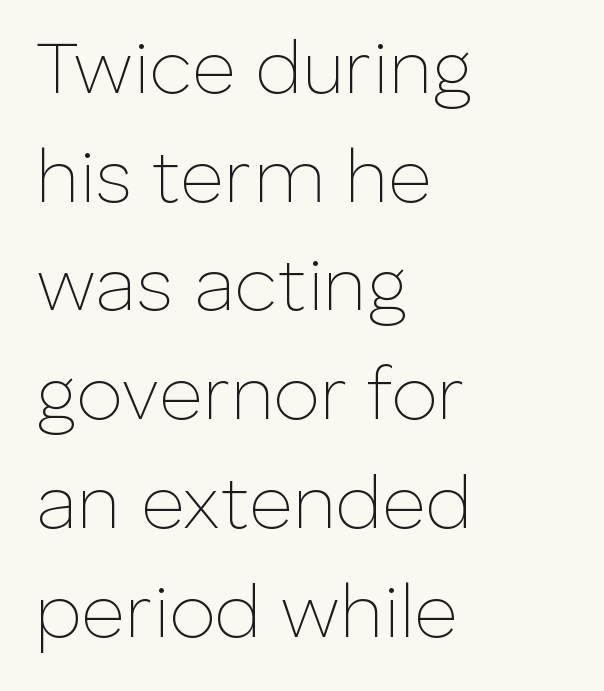
Q: Is the text bold? A: No.
Q: Is the text italic (slanted)? A: No, it is upright.
Q: Is the typeface a serif or a sans-serif typeface? A: Sans-serif.
Q: Is the text underlined? A: No.
Q: How is the paragraph aligned? A: Left-aligned.
Q: Is the spacing between letters normal or unusually wide? A: Normal.
Q: Is the spacing between lines tight, normal or loose? A: Normal.
Q: Width (condensed, normal, or wide)? A: Normal.
Q: Stroke contrast? A: Low.
Q: x-height? A: Medium.
Q: Monospaced? A: No.
